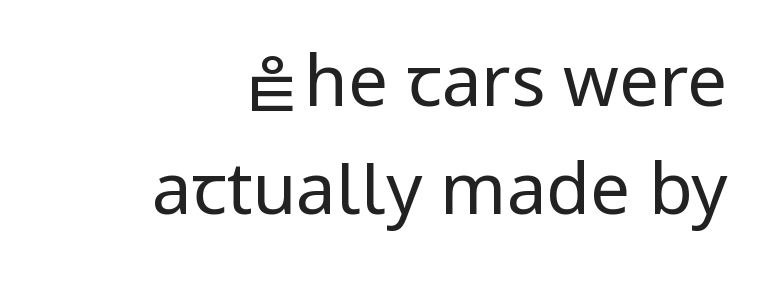
The image shows 71 px regular-weight sans-serif type, upright; set right-aligned, normal line spacing (1.52x), normal letter spacing, not underlined; low stroke contrast and a medium x-height.
